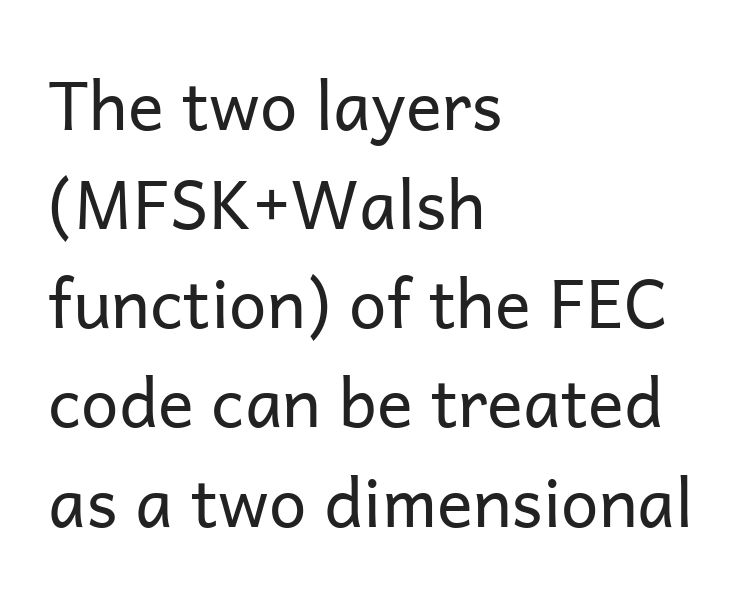
Are there feet on the stems? There aren't — it's a sans. No extra tracking has been applied to these lines. Any mark beneath the type? The region is blank. Notice how descenders clear the ascenders below comfortably — that's standard leading. The letters stand upright; this is a roman face. Short and long lines alike share a common starting point at left.
